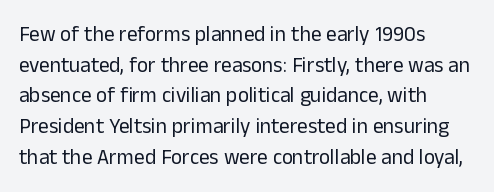
The strip under each line holds only bare page. The lines in this sample share a left origin and differ only in where they stop. The block of text has a typical density, with ordinary space between rows. A typesetter would call this zero additional tracking. Each stroke keeps to a modest, everyday thickness or less. Style check: upright.
